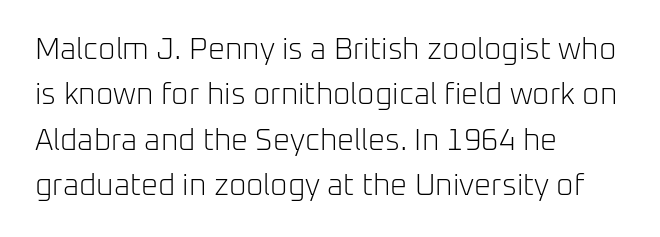
{"serif": "no", "italic": "no", "bold": "no", "weight": "light", "width": "normal", "stroke_contrast": "low", "x_height": "medium", "monospaced": "no", "underline": "no", "align": "left", "line_spacing": "normal", "line_spacing_ratio": 1.51, "letter_spacing": "normal", "letter_spacing_em": 0.0, "glyph_px": 30}
